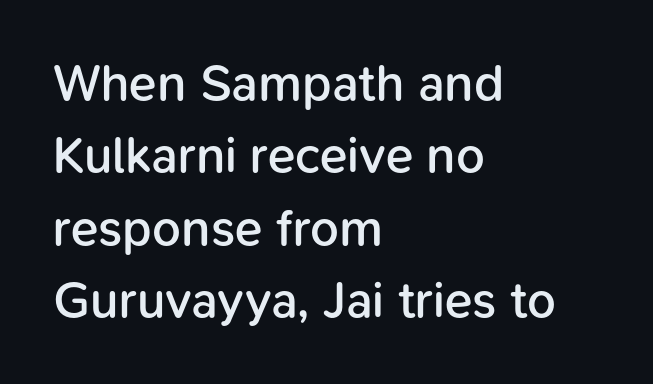
The image shows 51 px semibold sans-serif type, upright; set left-aligned, normal line spacing (1.42x), normal letter spacing, not underlined; low stroke contrast and a medium x-height.
